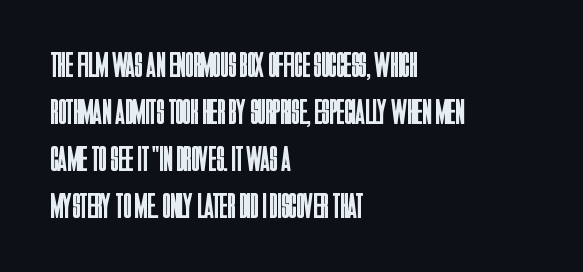
{"serif": "no", "italic": "no", "bold": "no", "weight": "regular", "width": "condensed", "stroke_contrast": "low", "x_height": "large", "monospaced": "no", "underline": "no", "align": "left", "line_spacing": "normal", "line_spacing_ratio": 1.31, "letter_spacing": "normal", "letter_spacing_em": 0.0, "glyph_px": 36}
